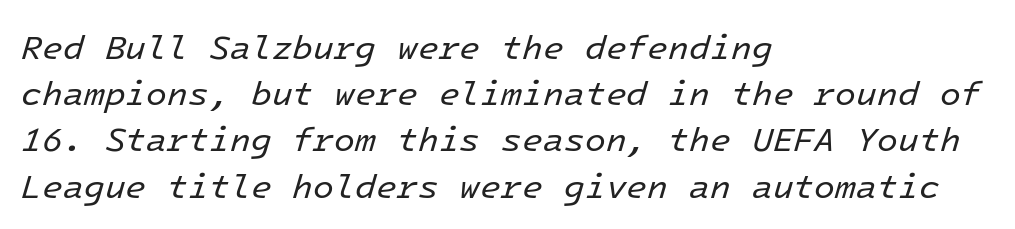
The strokes are not fattened; the text isn't bold. Tracking here is standard; glyphs follow each other at the usual distance. Visually the block forms a straight wall on the left and a jagged coastline on the right. The gap between lines stays unmarked. Leading: standard.
